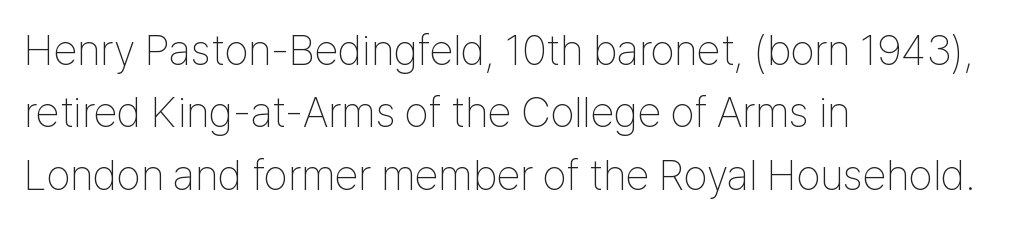
Note the varied advance widths — an 'i' is clearly narrower than an 'm'. Does the copy run flush right? No — it runs flush left. No letter is thick-stroked: the sample isn't bold. The space beneath each line is pristine and unruled.
